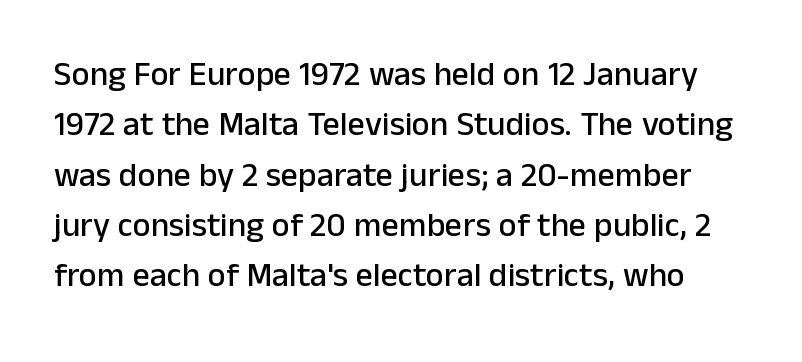
{"serif": "no", "italic": "no", "width": "normal", "stroke_contrast": "low", "x_height": "medium", "monospaced": "no", "underline": "no", "line_spacing": "normal", "line_spacing_ratio": 1.48, "letter_spacing": "normal", "letter_spacing_em": 0.0, "glyph_px": 34}
